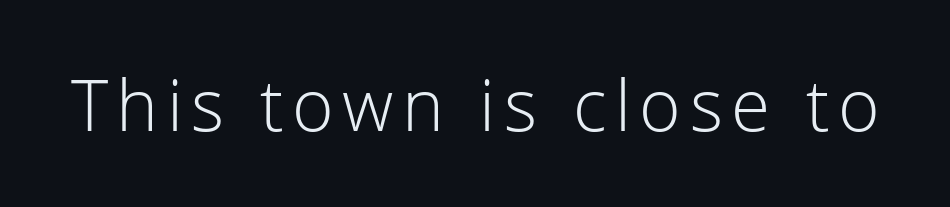
The image shows 71 px light sans-serif type, upright; set not underlined; low stroke contrast and a medium x-height.
